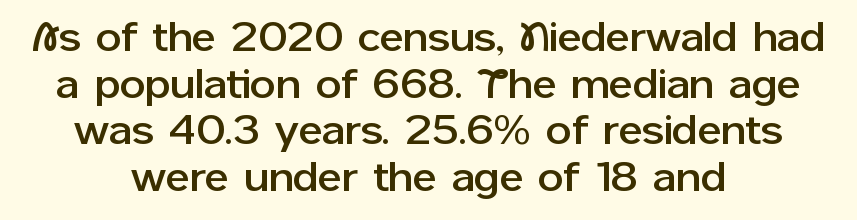
The image shows 41 px sans-serif type, upright; set centered, tight line spacing (1.14x), normal letter spacing, not underlined; low stroke contrast and a medium x-height.
